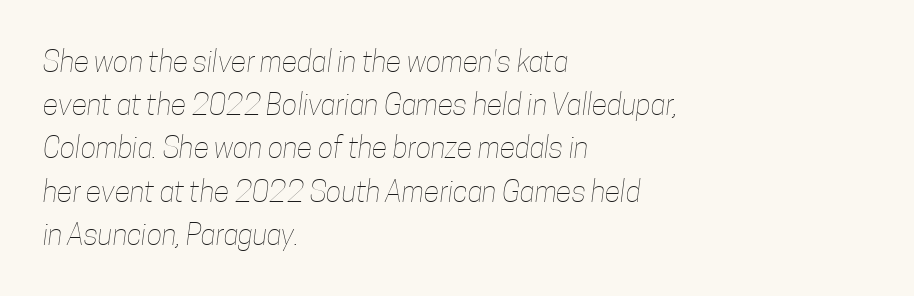
The image shows 29 px thin, condensed type; set left-aligned, normal line spacing (1.49x), normal letter spacing, not underlined; low stroke contrast and a medium x-height.
